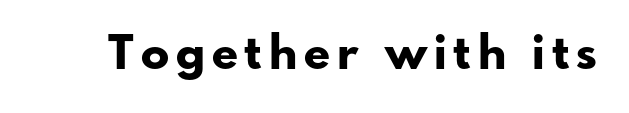
Proportional: the letters do not fall into vertical columns. Decoration check: the copy has no underline. A typesetter would mark this as roman, not italic. Every letter is thick-stroked: bold, no question.
